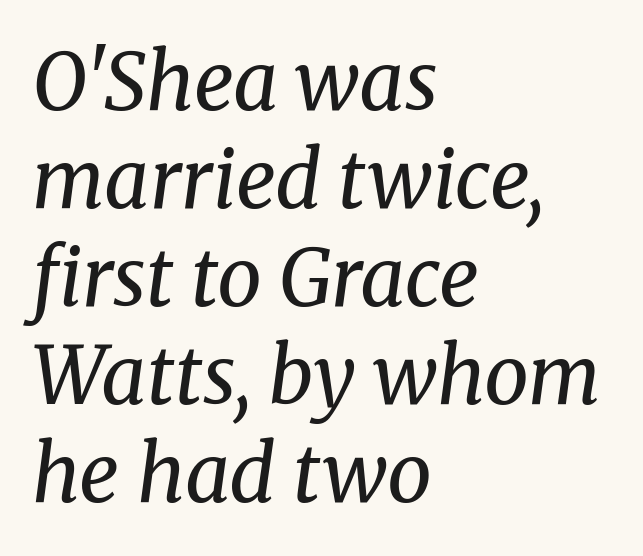
The image shows 79 px regular-weight serif type, italic (leaning right); set left-aligned, line spacing 1.24x, normal letter spacing, not underlined; medium stroke contrast and a medium x-height.
